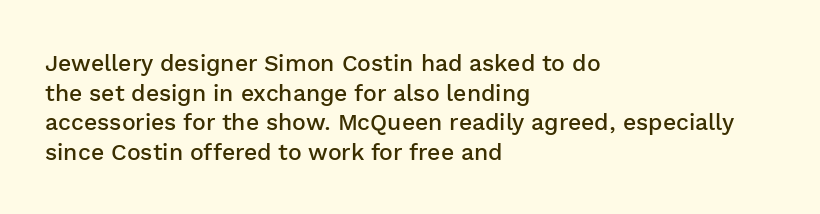
The image shows 23 px text type, upright; set left-aligned, normal line spacing (1.29x), normal letter spacing, not underlined.
